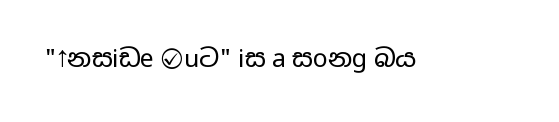
The rendering keeps characters at their native spacing. The font sits on the lighter half of the weight spectrum, regular included. Quick note: underline off. Is there any slant? The stems are plumb.
